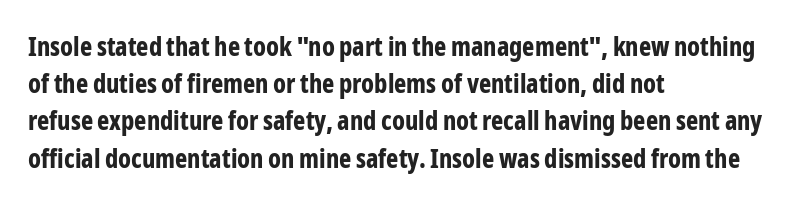
Q: Is the text bold? A: Yes.
Q: Is the text italic (slanted)? A: No, it is upright.
Q: Is the text underlined? A: No.
Q: How is the paragraph aligned? A: Left-aligned.
Q: Is the spacing between letters normal or unusually wide? A: Normal.
Q: Is the spacing between lines tight, normal or loose? A: Normal.
